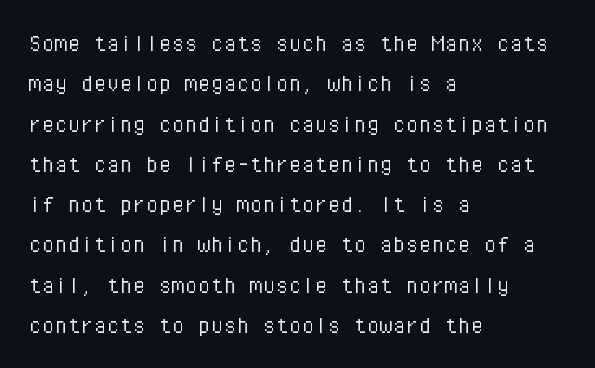
Q: Is the text bold? A: No.
Q: Is the text italic (slanted)? A: No, it is upright.
Q: Is the text underlined? A: No.
Q: How is the paragraph aligned? A: Left-aligned.
Q: Is the spacing between letters normal or unusually wide? A: Normal.
Q: Is the spacing between lines tight, normal or loose? A: Normal.
